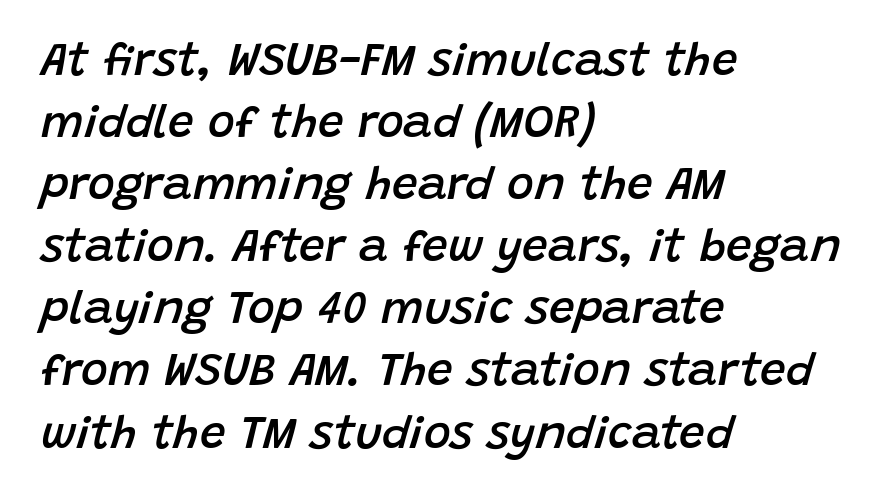
Strokes here are thickened, but only to semibold level. Rule under the text: the space is simply empty. Characters follow at the spacing the type designer built in. The letters are slanted; this is an italic face.
